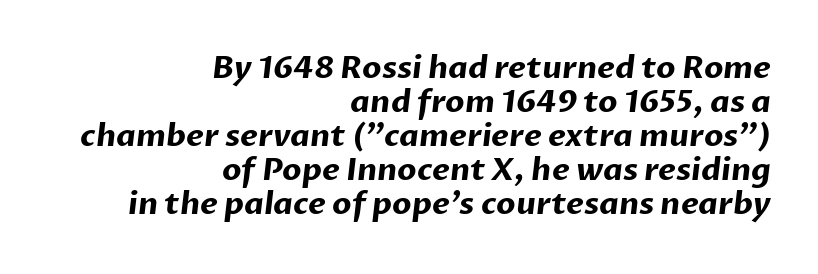
These lines are set flush right with a ragged left edge. Bare-footed words on every line. Weight check: bold — yes, fully. You can tell from the bare stems that sans-serif type was used.
